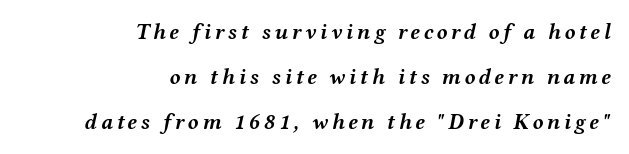
An italicized treatment has been applied to the whole sample. Heavy, bold letterforms. Horizontally, the lines are justified to the trailing edge only. The rendering uses a large line-height, opening up the rows. Honestly, there is no underline to notice here at all.
